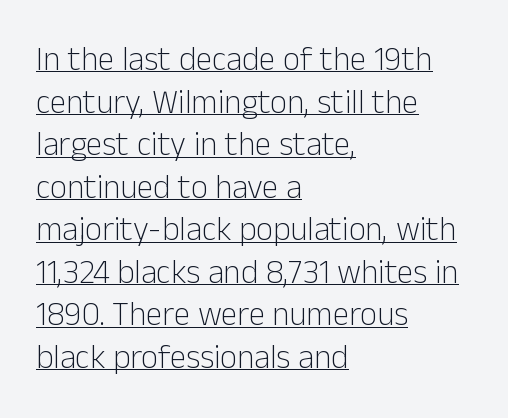
The image shows 33 px light sans-serif type, upright; set left-aligned, normal line spacing (1.29x), normal letter spacing, underlined; low stroke contrast and a medium x-height.
